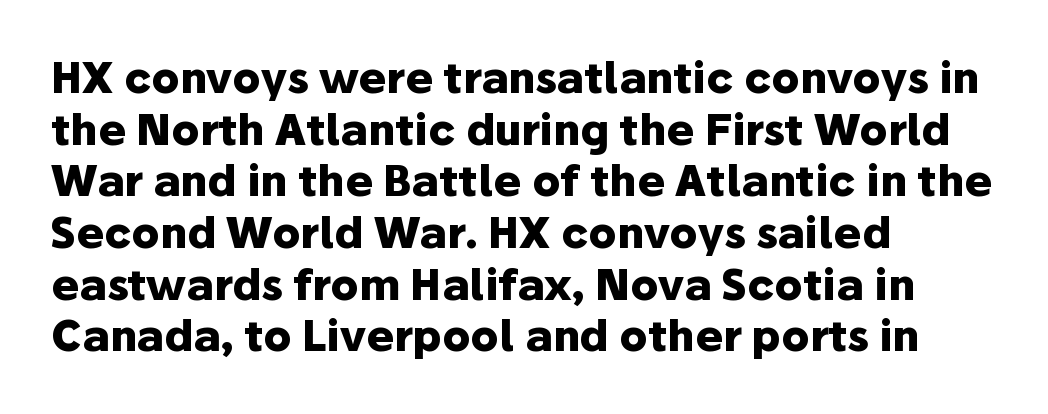
Q: Is the text bold? A: Yes.
Q: Is the text italic (slanted)? A: No, it is upright.
Q: Is the typeface a serif or a sans-serif typeface? A: Sans-serif.
Q: Is the text underlined? A: No.
Q: How is the paragraph aligned? A: Left-aligned.
Q: Is the spacing between letters normal or unusually wide? A: Normal.
Q: Width (condensed, normal, or wide)? A: Normal.
Q: Stroke contrast? A: Low.
Q: x-height? A: Medium.
Q: Monospaced? A: No.
